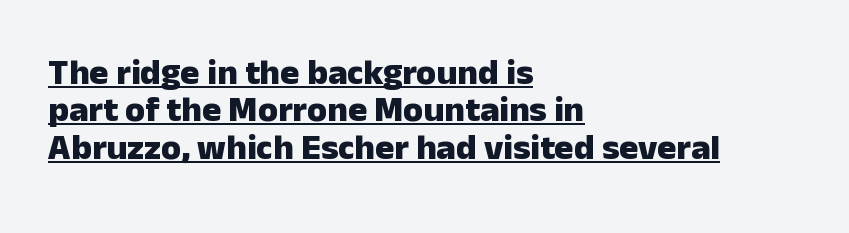
Q: Is the text bold? A: Yes.
Q: Is the text italic (slanted)? A: No, it is upright.
Q: Is the typeface a serif or a sans-serif typeface? A: Sans-serif.
Q: Is the text underlined? A: Yes.
Q: How is the paragraph aligned? A: Left-aligned.
Q: Is the spacing between letters normal or unusually wide? A: Normal.
Q: Is the spacing between lines tight, normal or loose? A: Tight.
Q: Width (condensed, normal, or wide)? A: Normal.
Q: Stroke contrast? A: Low.
Q: x-height? A: Medium.
Q: Monospaced? A: No.
